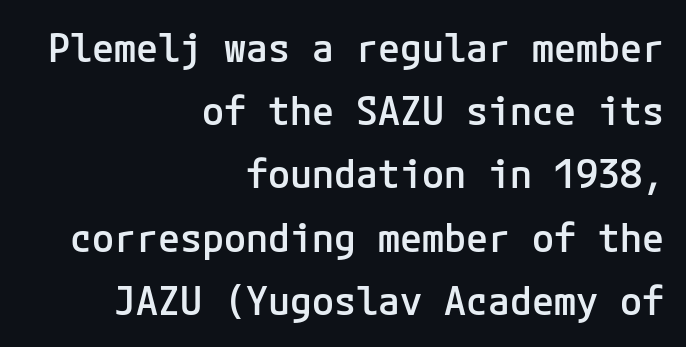
{"serif": "no", "italic": "no", "bold": "semi", "weight": "semibold", "width": "normal", "stroke_contrast": "low", "x_height": "medium", "underline": "no", "align": "right", "line_spacing": "normal", "line_spacing_ratio": 1.58, "letter_spacing": "normal", "letter_spacing_em": 0.0, "glyph_px": 40}
